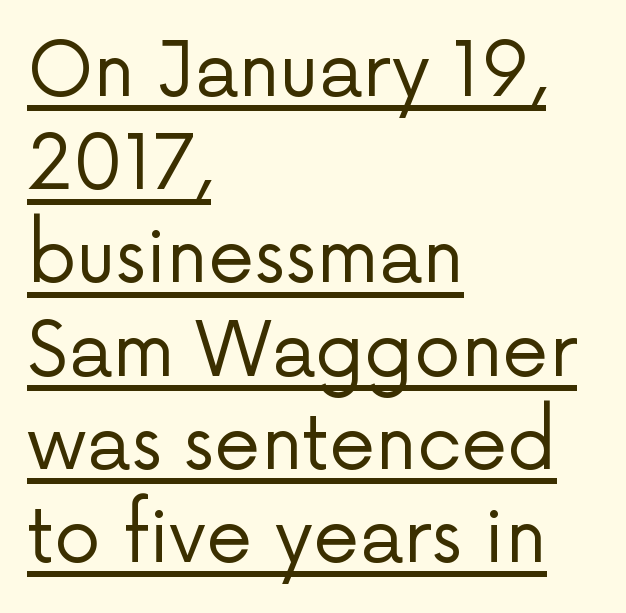
{"serif": "no", "italic": "no", "bold": "no", "weight": "regular", "width": "normal", "stroke_contrast": "low", "x_height": "medium", "monospaced": "no", "underline": "yes", "align": "left", "line_spacing": "normal", "line_spacing_ratio": 1.26, "letter_spacing": "normal", "letter_spacing_em": 0.0, "glyph_px": 74}
